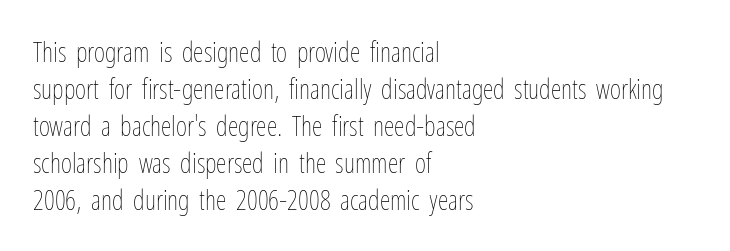
Q: Is the text bold? A: No.
Q: Is the text italic (slanted)? A: No, it is upright.
Q: Is the text underlined? A: No.
Q: How is the paragraph aligned? A: Left-aligned.
Q: Is the spacing between letters normal or unusually wide? A: Normal.
Q: Is the spacing between lines tight, normal or loose? A: Normal.
